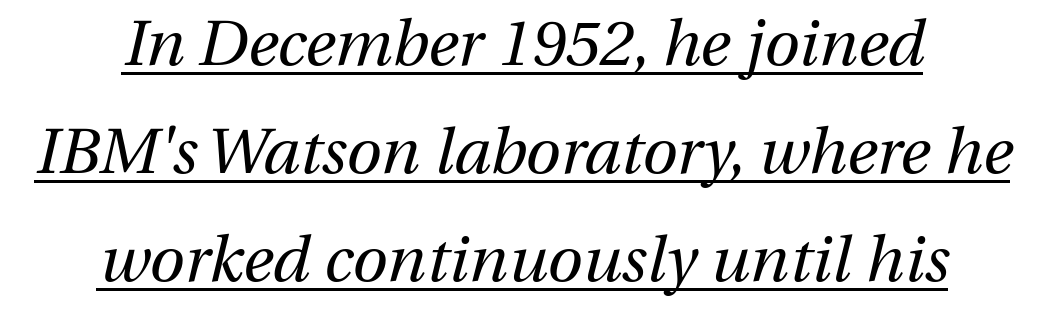
Q: Is the text bold? A: No.
Q: Is the text italic (slanted)? A: Yes, it leans right by about 13 degrees.
Q: Is the text underlined? A: Yes.
Q: How is the paragraph aligned? A: Centered.
Q: Is the spacing between letters normal or unusually wide? A: Normal.
Q: Is the spacing between lines tight, normal or loose? A: Normal.
Q: Width (condensed, normal, or wide)? A: Normal.
Q: Stroke contrast? A: Medium.
Q: x-height? A: Medium.
Q: Monospaced? A: No.
